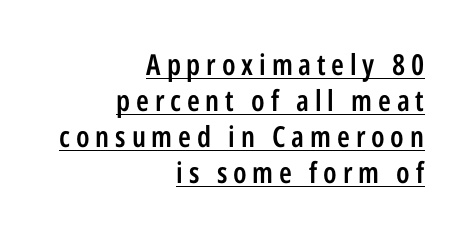
{"serif": "no", "italic": "no", "bold": "semi", "weight": "semibold", "width": "condensed", "stroke_contrast": "low", "x_height": "medium", "monospaced": "no", "underline": "yes", "align": "right", "line_spacing_ratio": 1.24, "letter_spacing": "wide", "letter_spacing_em": 0.2, "glyph_px": 29}
